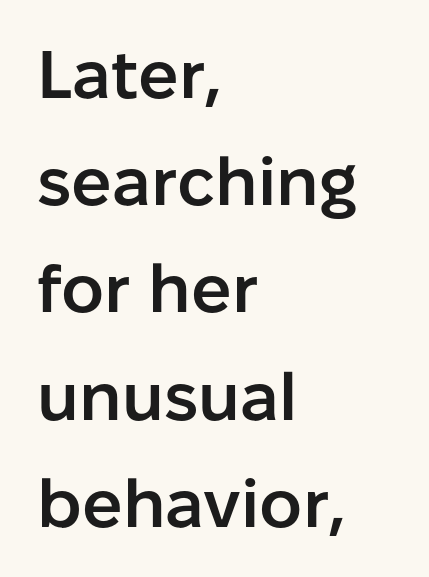
The image shows 67 px semibold sans-serif type, upright; set left-aligned, normal line spacing (1.6x), normal letter spacing, not underlined; low stroke contrast and a medium x-height.
